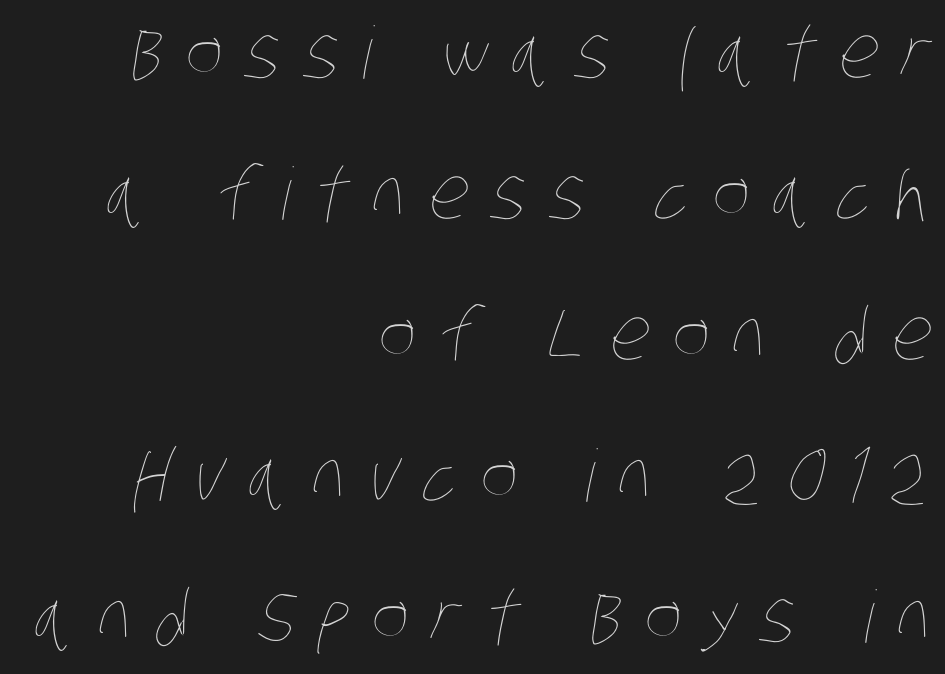
Q: Is the text bold? A: No.
Q: Is the text underlined? A: No.
Q: How is the paragraph aligned? A: Right-aligned.
Q: Is the spacing between letters normal or unusually wide? A: Unusually wide.
Q: Is the spacing between lines tight, normal or loose? A: Loose.
Q: Width (condensed, normal, or wide)? A: Condensed.
Q: Stroke contrast? A: Low.
Q: x-height? A: Large.
Q: Monospaced? A: No.
